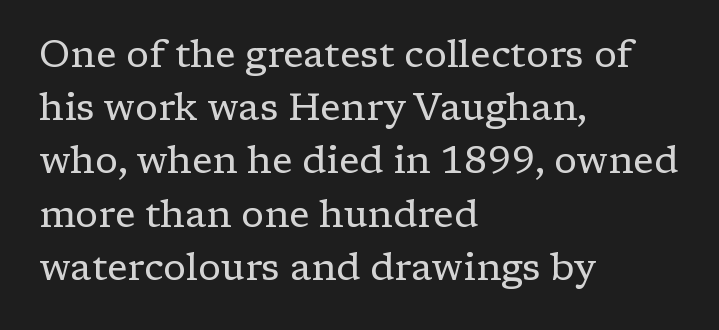
Q: Is the text bold? A: No.
Q: Is the text italic (slanted)? A: No, it is upright.
Q: Is the typeface a serif or a sans-serif typeface? A: Serif.
Q: Is the text underlined? A: No.
Q: How is the paragraph aligned? A: Left-aligned.
Q: Is the spacing between letters normal or unusually wide? A: Normal.
Q: Is the spacing between lines tight, normal or loose? A: Normal.
Q: Width (condensed, normal, or wide)? A: Normal.
Q: Stroke contrast? A: Low.
Q: x-height? A: Medium.
Q: Monospaced? A: No.
